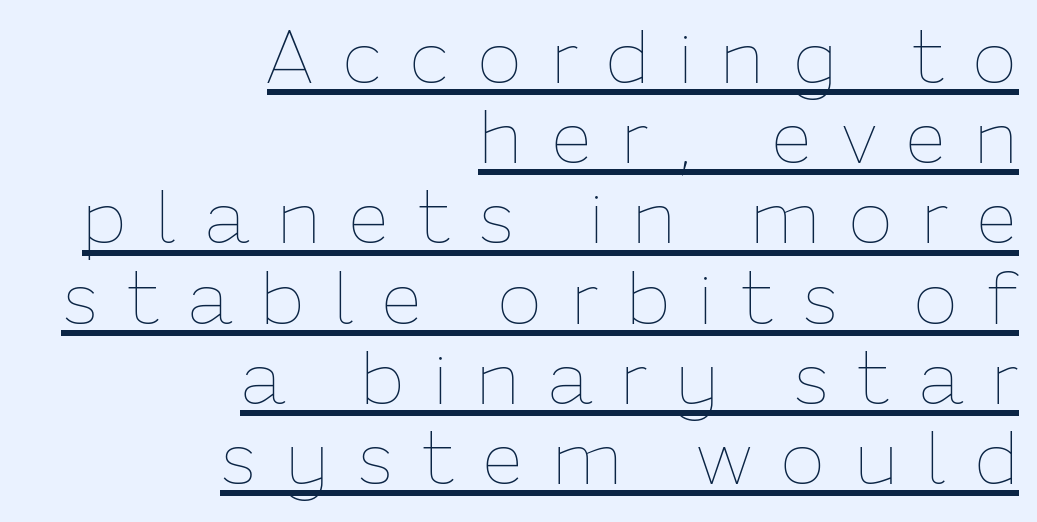
The image shows 75 px thin type, upright; set right-aligned, tight line spacing (1.07x), unusually wide letter spacing (+0.37 em), underlined; low stroke contrast and a medium x-height.
